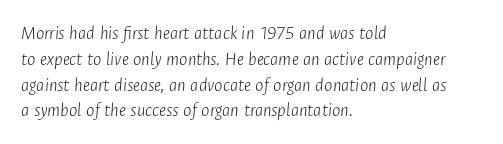
The glyphs look as if they've been sheared to an angle. The string is rendered with underlining switched off. The typeface has the unassuming heft of standard copy or less. The rows are spaced the way most documents space them. Alignment: flush left.
